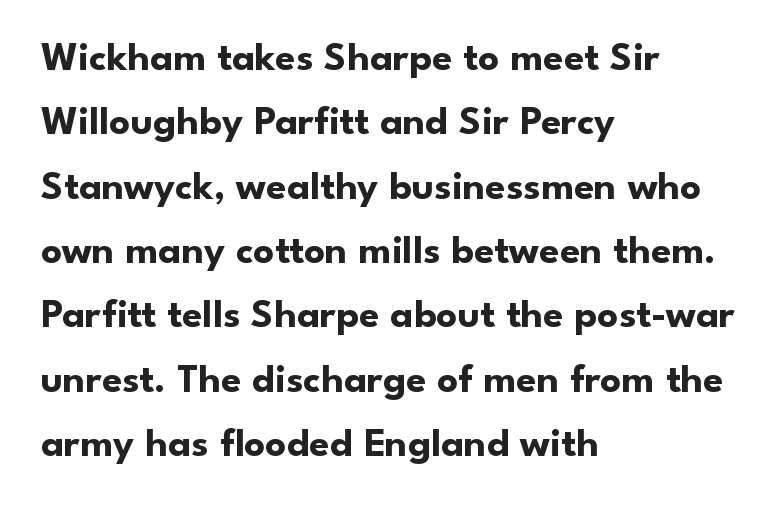
{"serif": "no", "italic": "no", "bold": "yes", "weight": "bold", "width": "normal", "stroke_contrast": "low", "x_height": "small", "monospaced": "no", "underline": "no", "align": "left", "line_spacing": "normal", "line_spacing_ratio": 1.57, "letter_spacing": "normal", "letter_spacing_em": 0.0, "glyph_px": 41}
